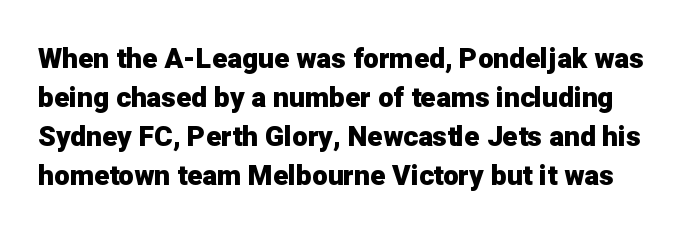
Q: Is the text bold? A: Yes.
Q: Is the text italic (slanted)? A: No, it is upright.
Q: Is the typeface a serif or a sans-serif typeface? A: Sans-serif.
Q: Is the text underlined? A: No.
Q: Is the spacing between letters normal or unusually wide? A: Normal.
Q: Is the spacing between lines tight, normal or loose? A: Normal.
Q: Width (condensed, normal, or wide)? A: Normal.
Q: Stroke contrast? A: Low.
Q: x-height? A: Medium.
Q: Monospaced? A: No.
